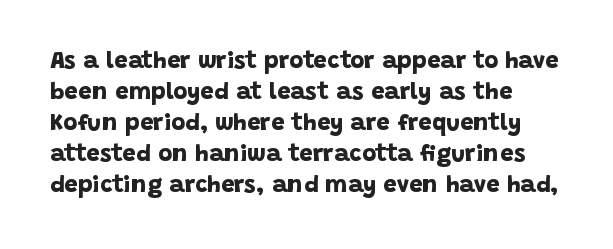
A full-strength bold gives these letters their thick strokes. Regarding leading, the lines here are spaced in the standard way. Tracking here is standard; glyphs follow each other at the usual distance. Quick note: underline off.
